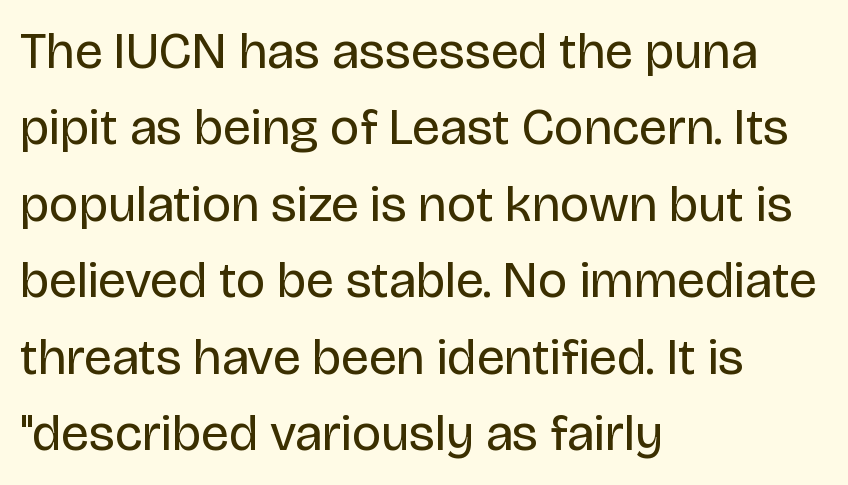
Q: Is the text bold? A: No.
Q: Is the text italic (slanted)? A: No, it is upright.
Q: Is the typeface a serif or a sans-serif typeface? A: Sans-serif.
Q: Is the text underlined? A: No.
Q: How is the paragraph aligned? A: Left-aligned.
Q: Is the spacing between letters normal or unusually wide? A: Normal.
Q: Is the spacing between lines tight, normal or loose? A: Normal.
Q: Width (condensed, normal, or wide)? A: Normal.
Q: Stroke contrast? A: Low.
Q: x-height? A: Large.
Q: Monospaced? A: No.
